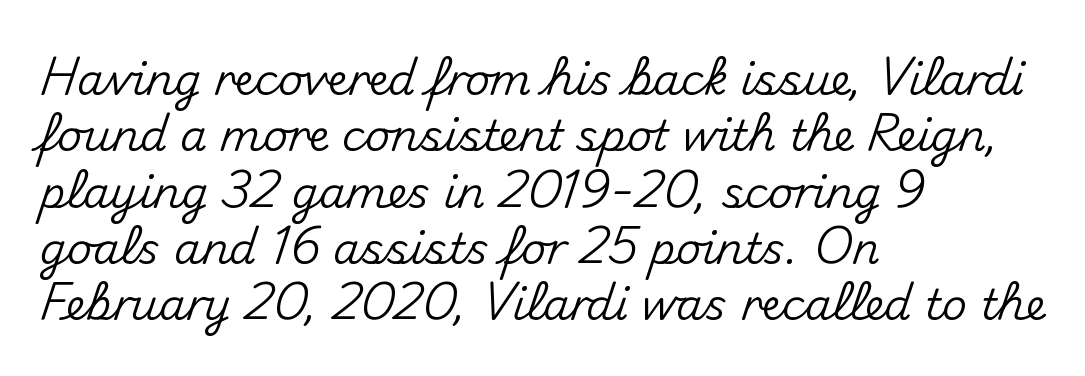
The rag falls on the right side of this text block. Is there much room between lines? A standard amount, neither cramped nor airy. This sample has the flowing, uneven cadence of proportional lettering.
